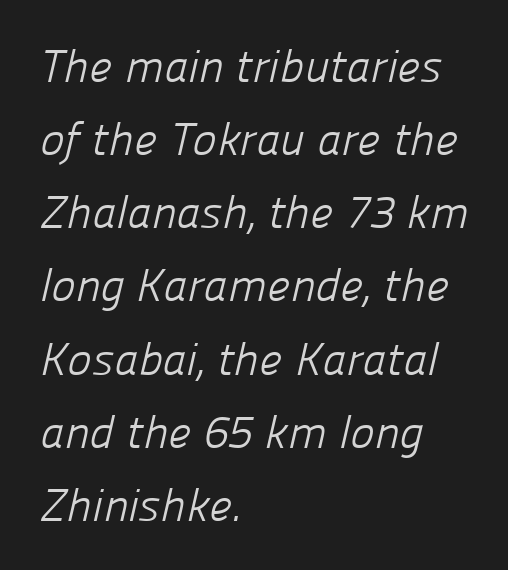
Q: Is the text bold? A: No.
Q: Is the typeface a serif or a sans-serif typeface? A: Sans-serif.
Q: Is the text underlined? A: No.
Q: How is the paragraph aligned? A: Left-aligned.
Q: Is the spacing between letters normal or unusually wide? A: Normal.
Q: Is the spacing between lines tight, normal or loose? A: Normal.
Q: Width (condensed, normal, or wide)? A: Normal.
Q: Stroke contrast? A: Low.
Q: x-height? A: Medium.
Q: Monospaced? A: No.
